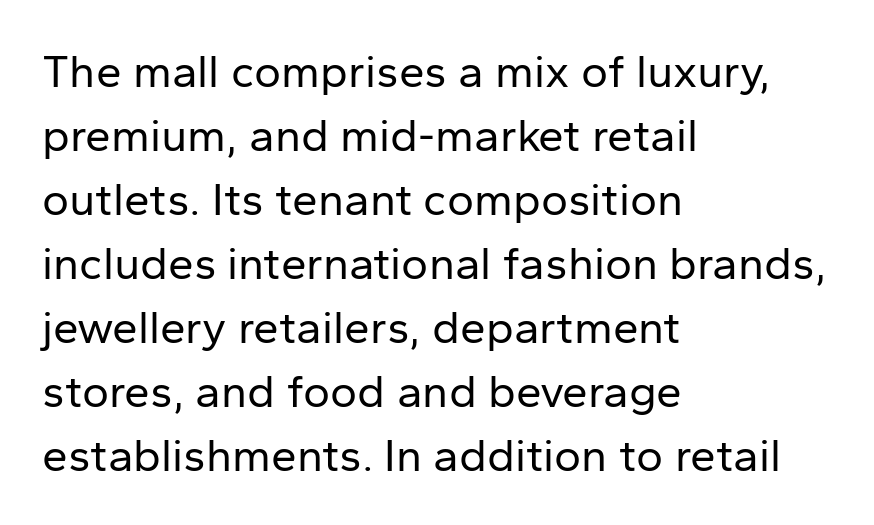
{"serif": "no", "italic": "no", "bold": "no", "weight": "regular", "width": "normal", "stroke_contrast": "low", "x_height": "medium", "monospaced": "no", "underline": "no", "align": "left", "line_spacing": "normal", "line_spacing_ratio": 1.39, "letter_spacing": "normal", "letter_spacing_em": 0.0, "glyph_px": 46}
